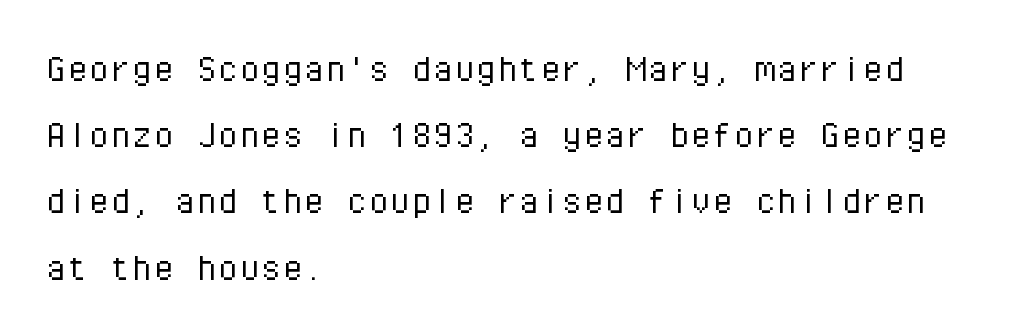
Q: Is the text bold? A: No.
Q: Is the text italic (slanted)? A: No, it is upright.
Q: Is the typeface a serif or a sans-serif typeface? A: Sans-serif.
Q: Is the text underlined? A: No.
Q: How is the paragraph aligned? A: Left-aligned.
Q: Is the spacing between letters normal or unusually wide? A: Normal.
Q: Is the spacing between lines tight, normal or loose? A: Normal.
Q: Width (condensed, normal, or wide)? A: Normal.
Q: Stroke contrast? A: Low.
Q: x-height? A: Medium.
Q: Monospaced? A: Yes.
